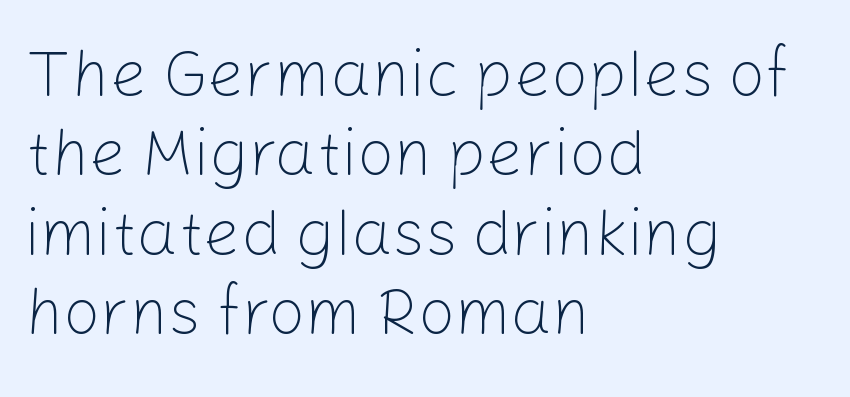
The image shows 65 px light sans-serif type, upright; set left-aligned, line spacing 1.22x, normal letter spacing, not underlined; low stroke contrast and a medium x-height.
